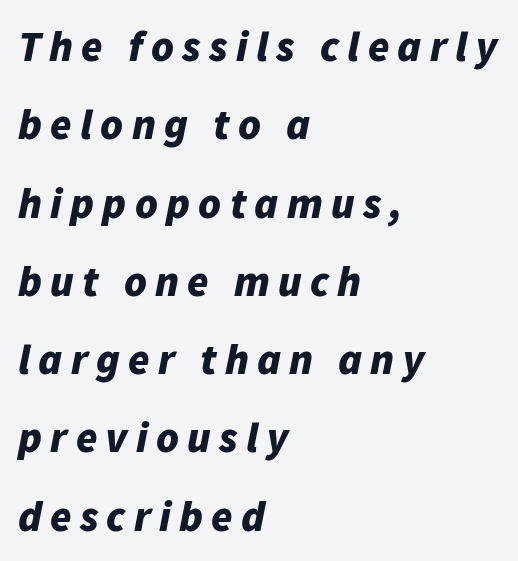
{"italic": "yes", "lean": "right", "slant_degrees": 11, "bold": "yes", "weight": "bold", "width": "normal", "stroke_contrast": "low", "x_height": "medium", "monospaced": "no", "underline": "no", "align": "left", "line_spacing_ratio": 1.82, "glyph_px": 43}
